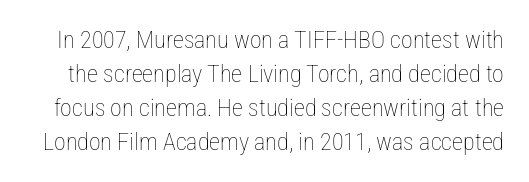
Honestly, the row spacing looks completely unremarkable. Does extra space separate the letters? No, they use regular spacing. Bare-footed words on every line. A light-to-regular cut is what we see here.
